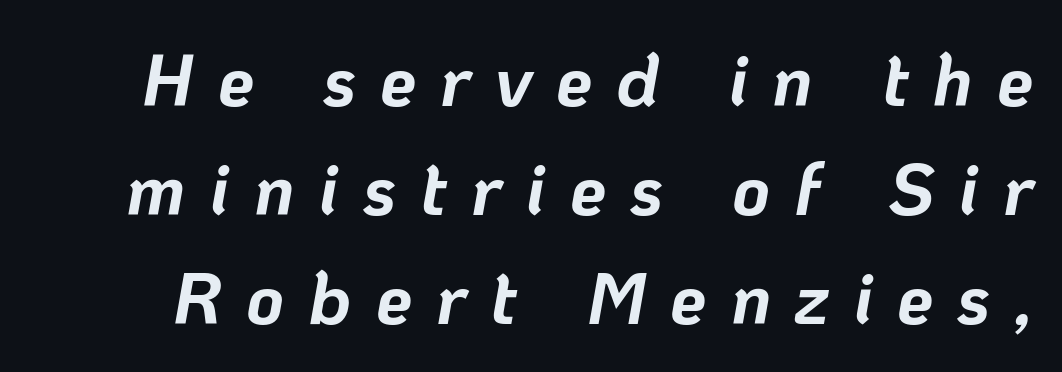
The image shows 73 px bold type, italic (leaning right); set normal line spacing (1.49x), unusually wide letter spacing (+0.33 em), not underlined; low stroke contrast and a medium x-height.
